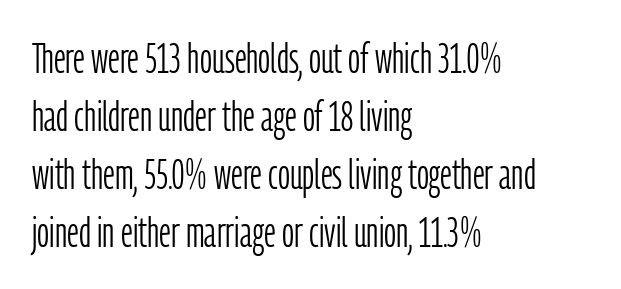
{"serif": "no", "italic": "no", "bold": "no", "weight": "light", "width": "condensed", "stroke_contrast": "low", "x_height": "medium", "monospaced": "no", "underline": "no", "align": "left", "line_spacing": "normal", "line_spacing_ratio": 1.38, "letter_spacing": "normal", "letter_spacing_em": 0.0, "glyph_px": 42}
